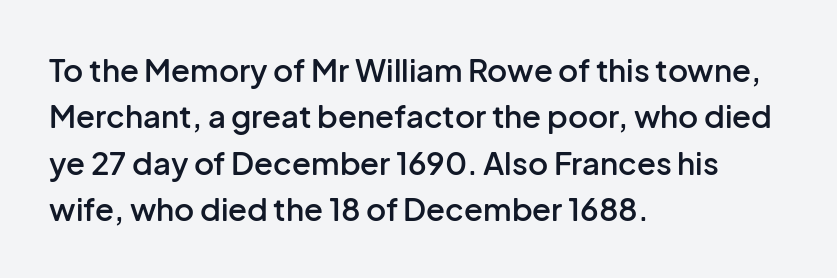
Q: Is the text bold? A: Semi-bold.
Q: Is the text italic (slanted)? A: No, it is upright.
Q: Is the typeface a serif or a sans-serif typeface? A: Sans-serif.
Q: Is the text underlined? A: No.
Q: How is the paragraph aligned? A: Left-aligned.
Q: Is the spacing between letters normal or unusually wide? A: Normal.
Q: Is the spacing between lines tight, normal or loose? A: Normal.
Q: Width (condensed, normal, or wide)? A: Normal.
Q: Stroke contrast? A: Low.
Q: x-height? A: Medium.
Q: Monospaced? A: No.
